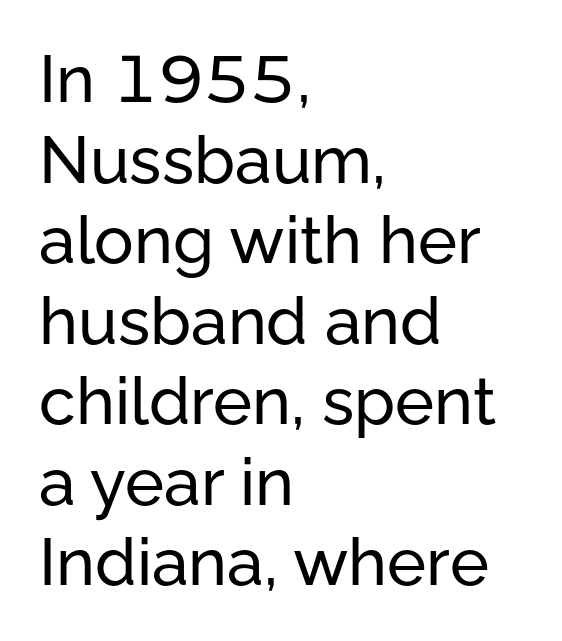
Q: Is the text italic (slanted)? A: No, it is upright.
Q: Is the typeface a serif or a sans-serif typeface? A: Sans-serif.
Q: Is the text underlined? A: No.
Q: How is the paragraph aligned? A: Left-aligned.
Q: Is the spacing between letters normal or unusually wide? A: Normal.
Q: Width (condensed, normal, or wide)? A: Normal.
Q: Stroke contrast? A: Low.
Q: x-height? A: Medium.
Q: Monospaced? A: No.
